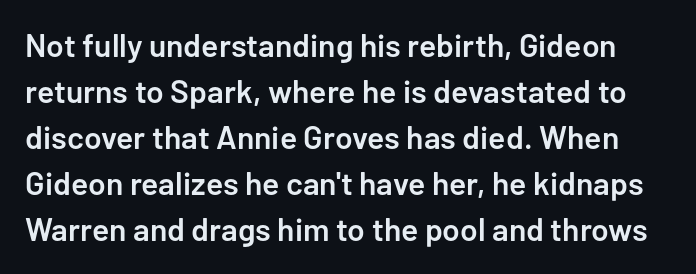
Honestly, the letter spacing is just normal — you wouldn't notice it. The text was rendered using a sans face with plain stroke endings. Note the varied advance widths — an 'i' is clearly narrower than an 'm'. The font is running at a semibold setting, under full bold.
